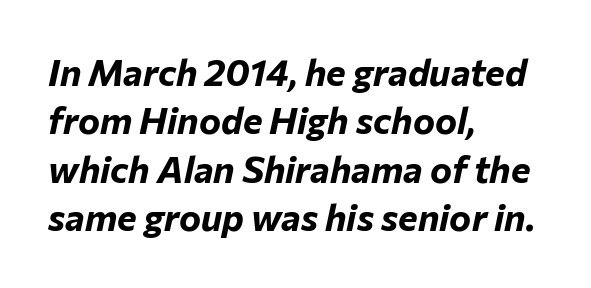
The image shows 37 px bold type, italic (leaning right); set left-aligned, normal line spacing (1.31x), normal letter spacing, not underlined; low stroke contrast and a medium x-height.
